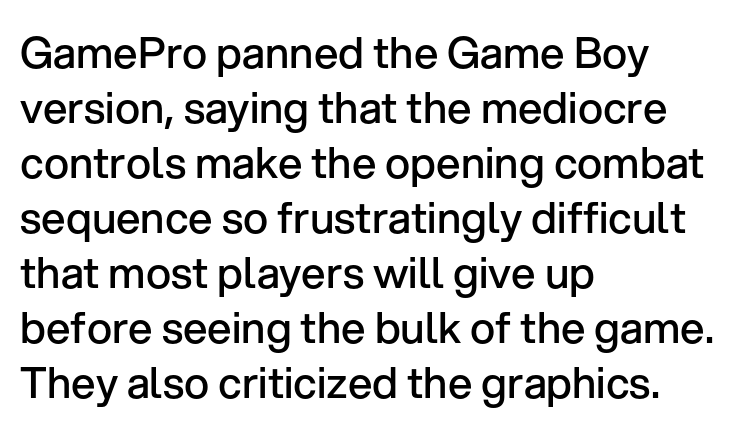
Observe the ordinary spacing: letters are neighbours, not strangers. Successive baselines arrive at the customary interval. Each letter's strokes conclude bluntly, with no projecting serifs. Posture: vertical. If you drew a ruler down the left edge, every line would touch it. Compared with an ordinary text face, these strokes are moderately heavier — a semibold.
